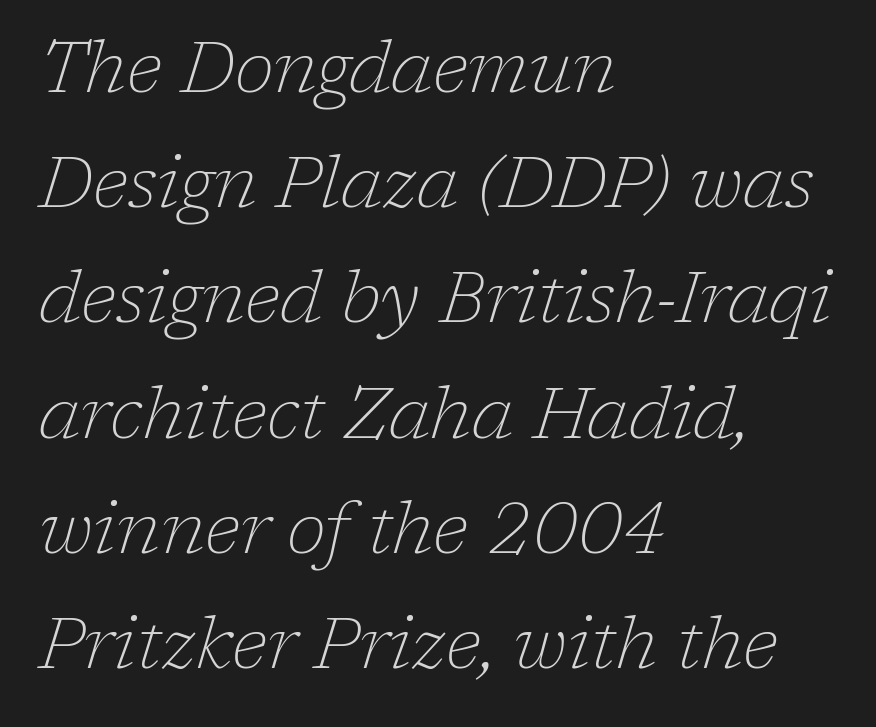
The image shows 72 px thin serif type, italic (leaning right); set left-aligned, normal line spacing (1.6x), normal letter spacing, not underlined; low stroke contrast and a medium x-height.
